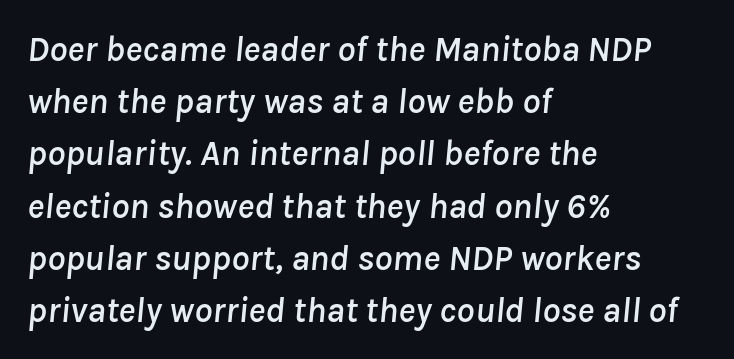
The image shows 36 px text type, italic (leaning right); set left-aligned, normal line spacing (1.45x), normal letter spacing, not underlined; low stroke contrast and a medium x-height.
